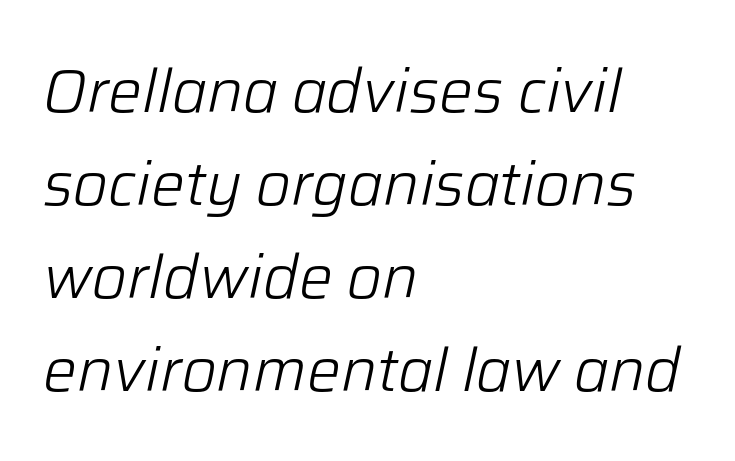
The glyphs look as if they've been sheared to an angle. Weight class: somewhere from thin through regular. The foot of each line stays bare and open. Rows of type keep a routine distance in the vertical direction.
